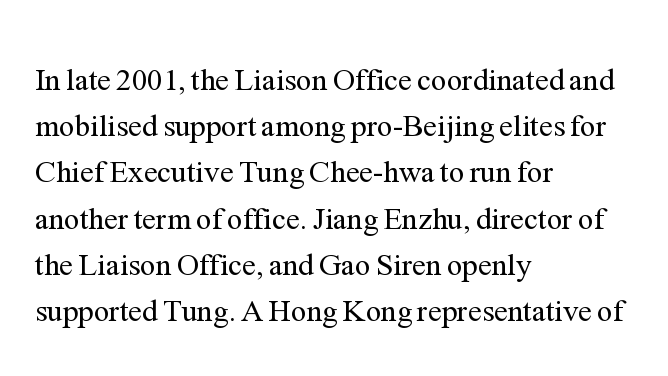
{"serif": "yes", "italic": "no", "bold": "no", "weight": "regular", "width": "normal", "stroke_contrast": "medium", "x_height": "medium", "monospaced": "no", "underline": "no", "align": "left", "line_spacing": "normal", "line_spacing_ratio": 1.49, "letter_spacing": "normal", "letter_spacing_em": 0.0, "glyph_px": 31}
